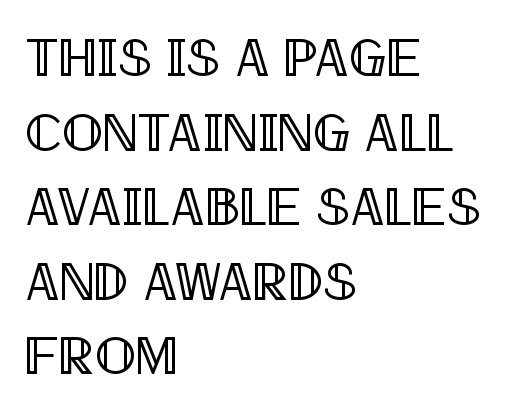
One-word summary of the alignment: left. Italic? Not at all — the glyphs are vertical. The letters advance in unequal steps, a hallmark of proportional type. Glyph-to-glyph distance matches everyday printed text.
